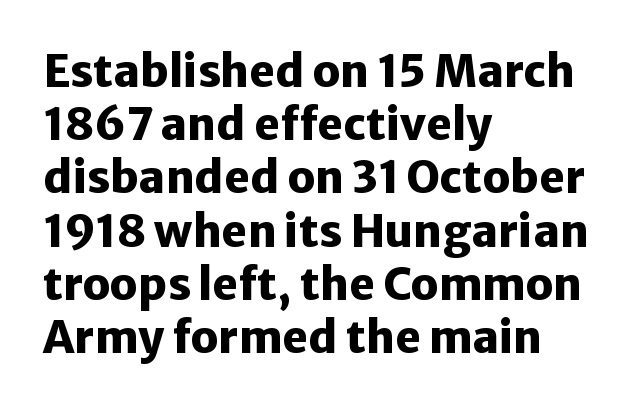
Q: Is the text bold? A: Yes.
Q: Is the text italic (slanted)? A: No, it is upright.
Q: Is the typeface a serif or a sans-serif typeface? A: Sans-serif.
Q: Is the text underlined? A: No.
Q: How is the paragraph aligned? A: Left-aligned.
Q: Is the spacing between letters normal or unusually wide? A: Normal.
Q: Width (condensed, normal, or wide)? A: Normal.
Q: Stroke contrast? A: Low.
Q: x-height? A: Medium.
Q: Monospaced? A: No.
